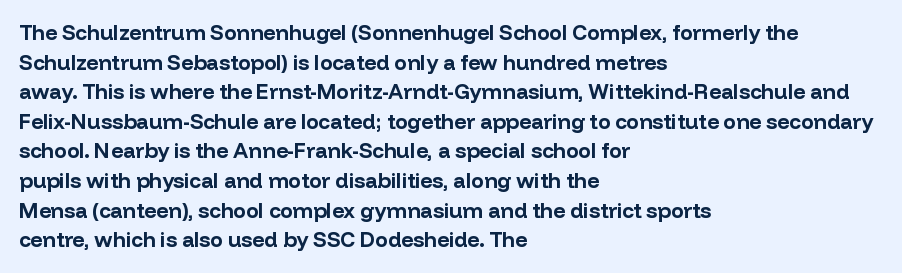
The vertical gap from one line to the next is medium. Beneath every word, the page is bare. Nothing unusual about the tracking: characters are spaced as the font intends. Its strokes are broad and dark, the hallmark of bold type. This sample uses an upright cut, with every glyph sitting square on the baseline. If you drew a ruler down the left edge, every line would touch it.
